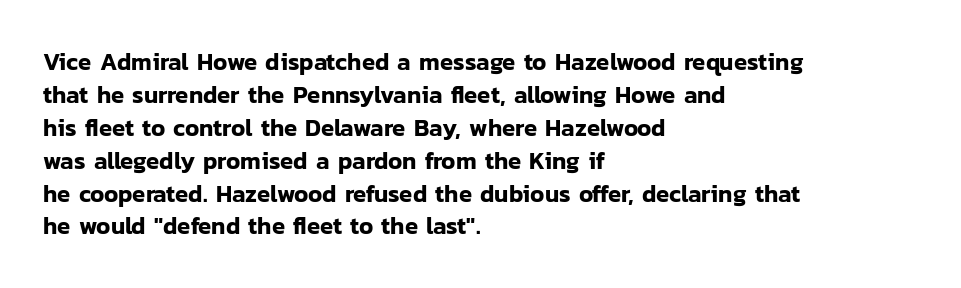
Q: Is the text italic (slanted)? A: No, it is upright.
Q: Is the text underlined? A: No.
Q: How is the paragraph aligned? A: Left-aligned.
Q: Is the spacing between letters normal or unusually wide? A: Normal.
Q: Is the spacing between lines tight, normal or loose? A: Normal.
